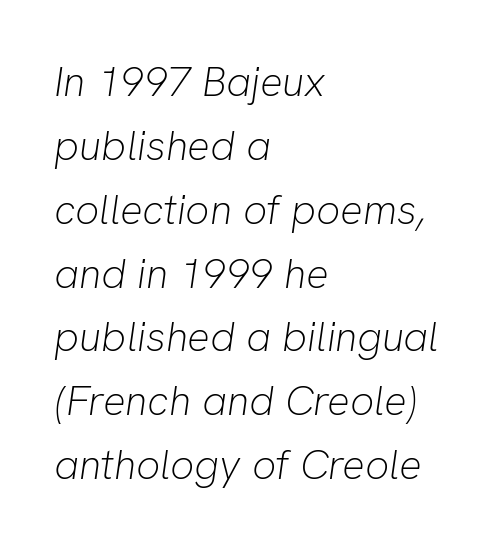
The image shows 42 px light type, italic (leaning right); set left-aligned, normal line spacing (1.52x), normal letter spacing, not underlined; low stroke contrast and a medium x-height.
